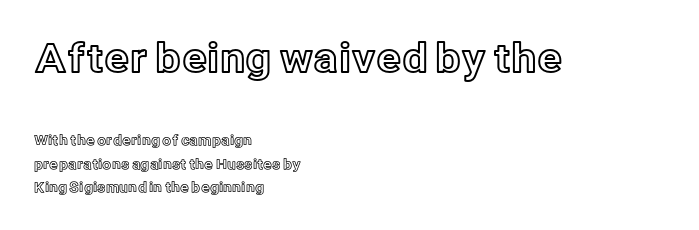
{"italic": "no", "width": "normal", "x_height": "medium", "monospaced": "no", "underline": "no", "align": "left", "line_spacing": "normal", "line_spacing_ratio": 1.66, "letter_spacing": "normal", "letter_spacing_em": 0.0, "larger_block": "first", "size_ratio": 2.86, "glyph_px": 40}
